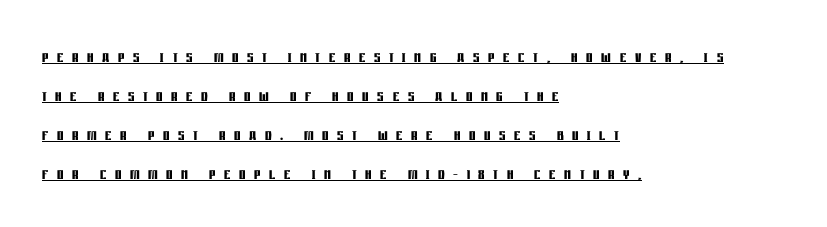
{"italic": "no", "bold": "yes", "underline": "yes", "align": "left", "line_spacing": "loose", "line_spacing_ratio": 1.95, "letter_spacing": "wide", "letter_spacing_em": 0.43, "glyph_px": 20}
